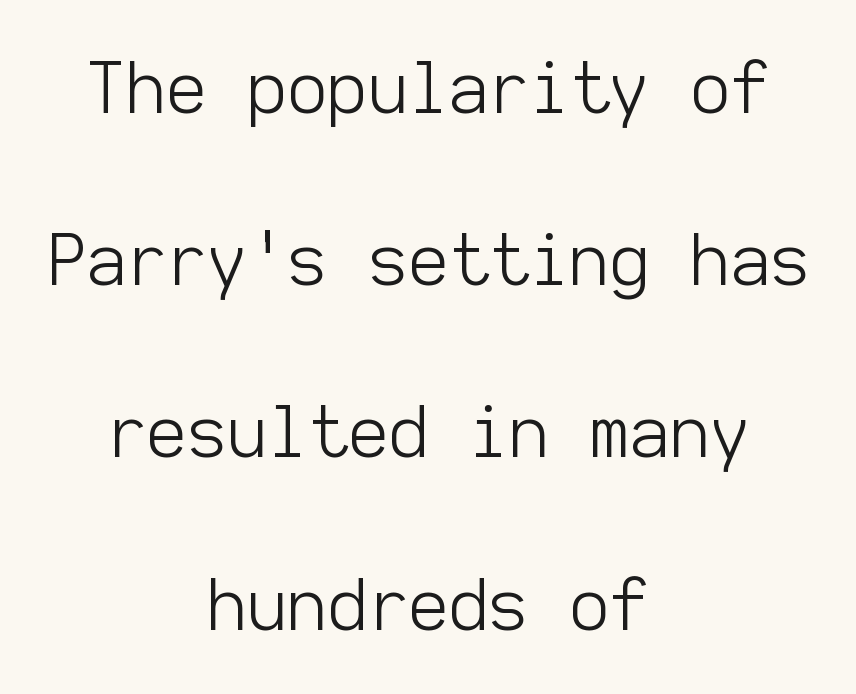
{"serif": "no", "italic": "no", "bold": "no", "weight": "light", "width": "normal", "stroke_contrast": "low", "x_height": "medium", "monospaced": "yes", "underline": "no", "align": "center", "line_spacing": "loose", "line_spacing_ratio": 2.46, "letter_spacing": "normal", "letter_spacing_em": 0.0, "glyph_px": 70}
